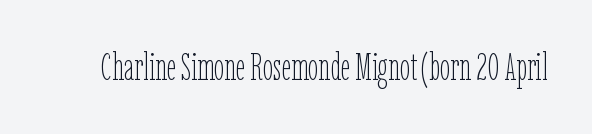
{"italic": "no", "bold": "no", "weight": "thin", "width": "condensed", "stroke_contrast": "low", "x_height": "medium", "monospaced": "no", "underline": "no", "letter_spacing": "normal", "letter_spacing_em": 0.0, "glyph_px": 37}
